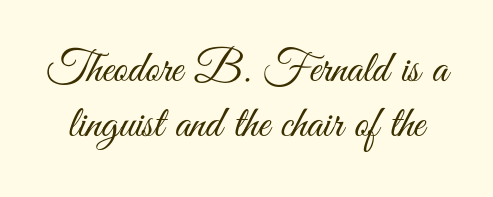
The image shows 45 px light, condensed sans-serif type; set line spacing 1.23x, normal letter spacing, not underlined; medium stroke contrast and a small x-height.
